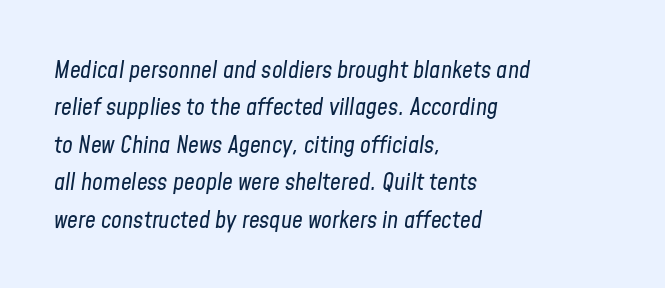
The image shows 24 px text type, italic (leaning right); set left-aligned, normal line spacing (1.56x), normal letter spacing, not underlined.
